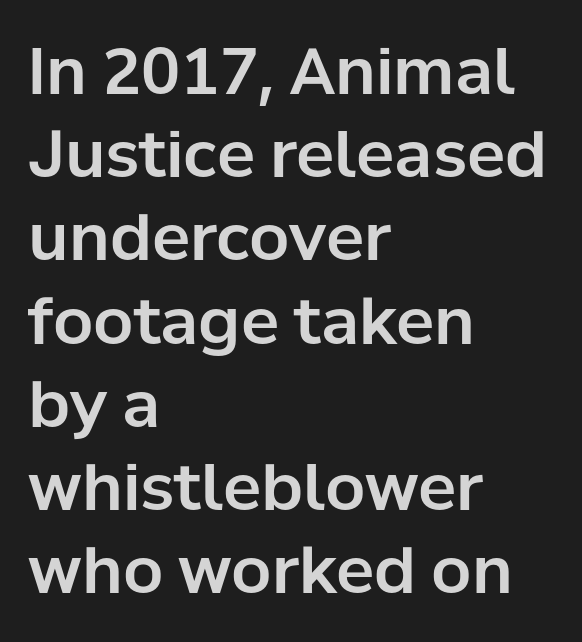
In terms of letterspacing, this is plain default setting. Casual observation: everything's shoved over to the left. Glance below the letters and you will spot only blank space. The letters stand straight up with perfectly vertical stems.
